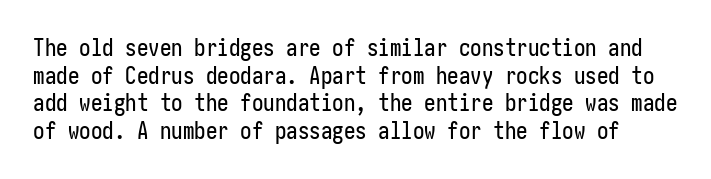
Tracking here is standard; glyphs follow each other at the usual distance. Ascenders rise straight up at ninety degrees. Words float on clear page, feet unadorned.
